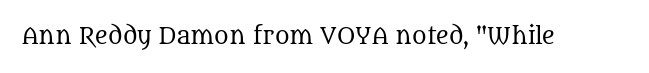
Q: Is the text bold? A: No.
Q: Is the text italic (slanted)? A: No, it is upright.
Q: Is the text underlined? A: No.
Q: Is the spacing between letters normal or unusually wide? A: Normal.
